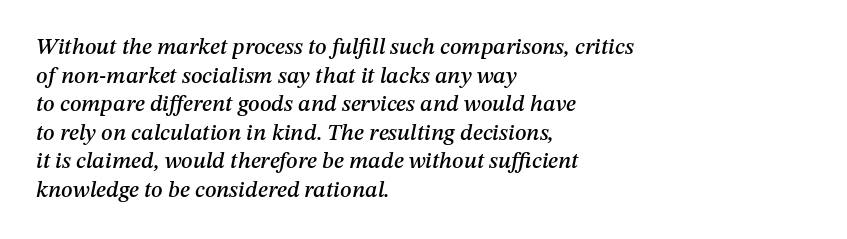
The image shows 23 px text type, italic (leaning right); set left-aligned, line spacing 1.24x, normal letter spacing, not underlined.
